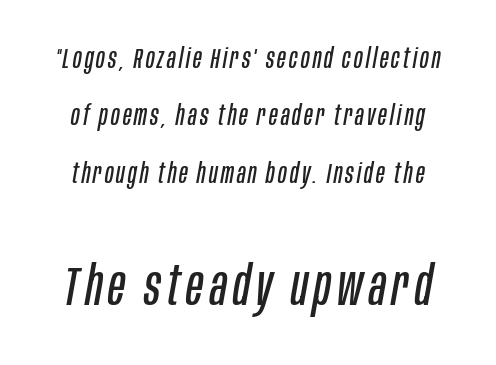
The image shows 55 px regular-weight, condensed type, italic (leaning right); set loose line spacing (2.05x), not underlined; the second (bottom) block is 1.96x larger; low stroke contrast and a large x-height.
